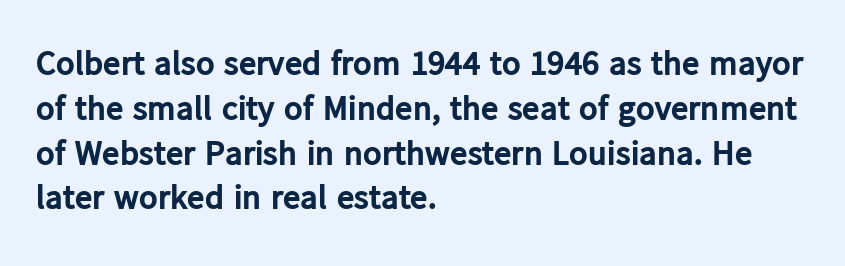
The image shows 35 px bold sans-serif type, upright; set left-aligned, normal line spacing (1.28x), normal letter spacing, not underlined; low stroke contrast and a medium x-height.
